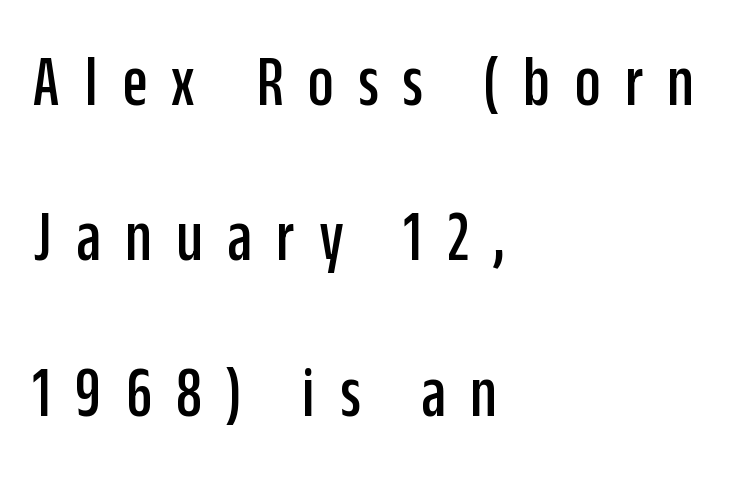
Q: Is the text italic (slanted)? A: No, it is upright.
Q: Is the typeface a serif or a sans-serif typeface? A: Sans-serif.
Q: Is the text underlined? A: No.
Q: How is the paragraph aligned? A: Left-aligned.
Q: Is the spacing between letters normal or unusually wide? A: Unusually wide.
Q: Is the spacing between lines tight, normal or loose? A: Loose.
Q: Width (condensed, normal, or wide)? A: Condensed.
Q: Stroke contrast? A: Low.
Q: x-height? A: Large.
Q: Monospaced? A: No.
